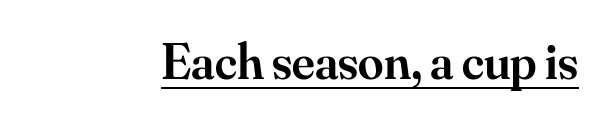
{"serif": "yes", "italic": "no", "bold": "semi", "weight": "semibold", "width": "normal", "stroke_contrast": "medium", "x_height": "small", "monospaced": "no", "underline": "yes", "letter_spacing": "normal", "letter_spacing_em": 0.0, "glyph_px": 51}
